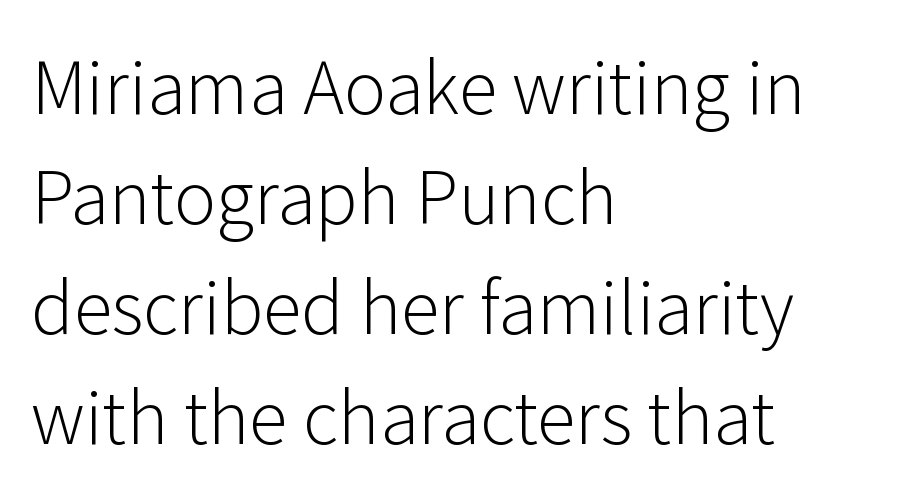
The image shows 71 px light sans-serif type, upright; set left-aligned, normal line spacing (1.55x), normal letter spacing, not underlined; low stroke contrast and a medium x-height.
